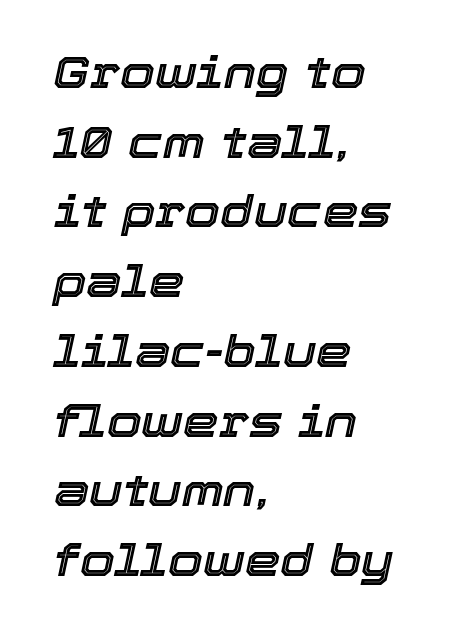
Leftover space on each line is placed entirely after the last word. Check the space under the baseline: it is left empty. In terms of posture, this sample is oblique. Tracking here is standard; glyphs follow each other at the usual distance. Here the designer chose a conventional face with non-uniform glyph widths.
